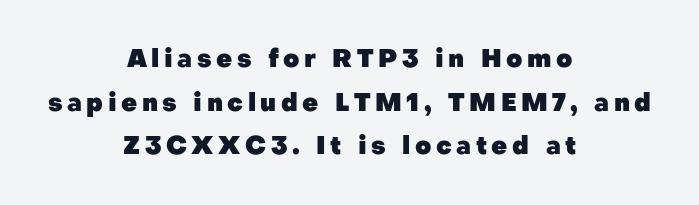
Rule under the text: the space is simply empty. Ordinary non-slanted type is in use. The font is running at its bold setting. The typesetter chose a symmetrical, centered arrangement here.
